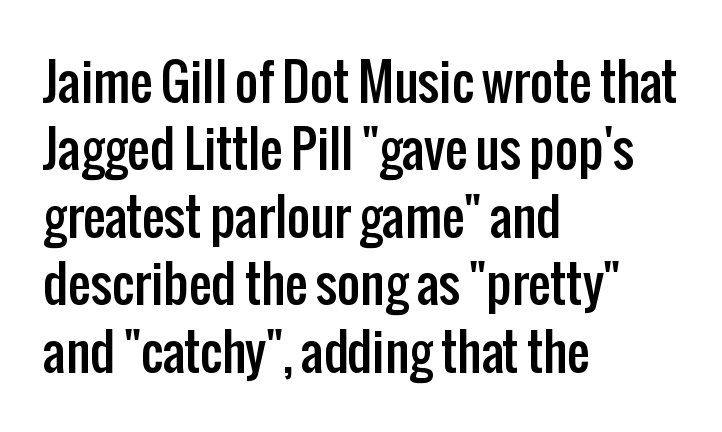
Notice how the passage keeps a crisp vertical edge on the left only. Unmarked baselines from the first word to the last. Reading down the column, the eye jumps a familiar distance to each next line. Look at the tracking — it's just the regular setting, nothing added. If you drew a line through each stem, it would be perfectly vertical.
